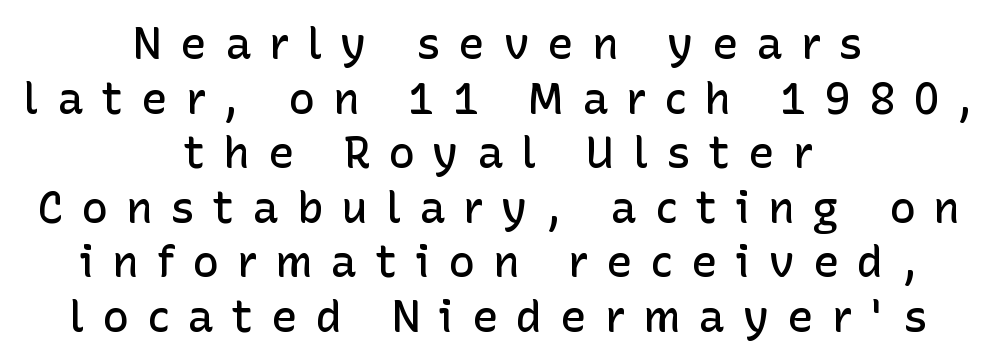
The image shows 44 px semibold sans-serif type, upright; set centered, line spacing 1.24x, unusually wide letter spacing (+0.41 em), not underlined; low stroke contrast and a medium x-height.
